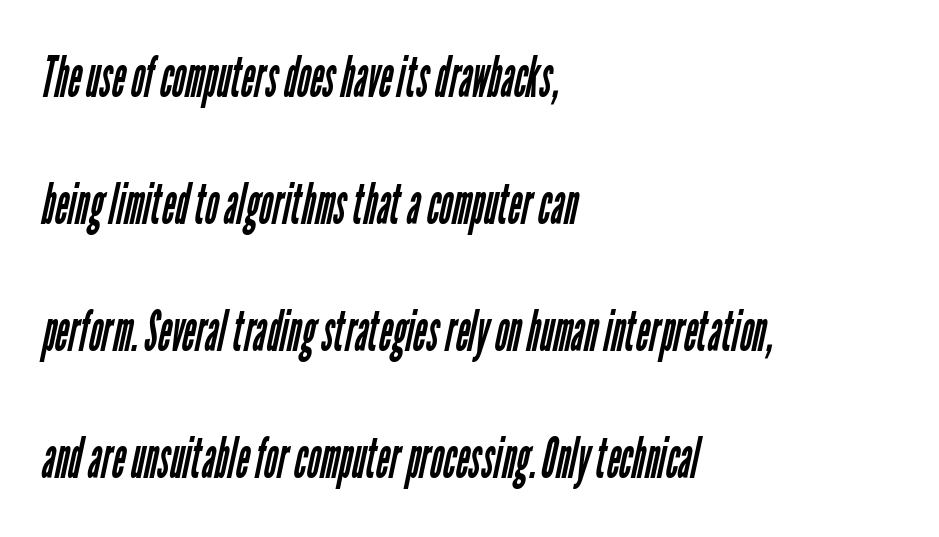
The image shows 57 px regular-weight, condensed sans-serif type; set left-aligned, loose line spacing (2.23x), normal letter spacing, not underlined; low stroke contrast and a medium x-height.
